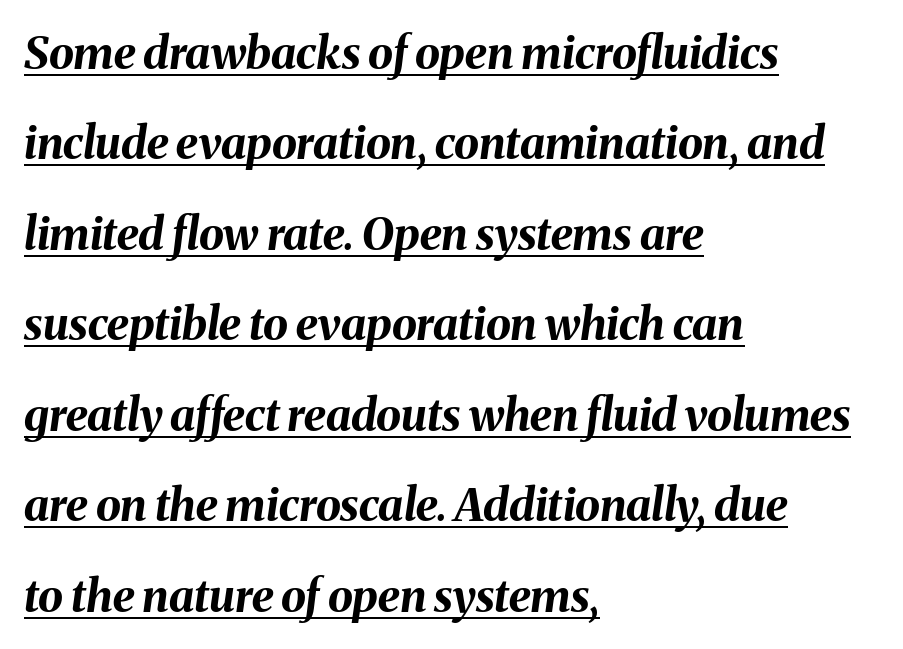
{"italic": "yes", "lean": "right", "slant_degrees": 8, "bold": "yes", "weight": "bold", "width": "normal", "stroke_contrast": "medium", "x_height": "medium", "monospaced": "no", "underline": "yes", "align": "left", "line_spacing": "loose", "line_spacing_ratio": 2.01, "letter_spacing": "normal", "letter_spacing_em": 0.0, "glyph_px": 45}
